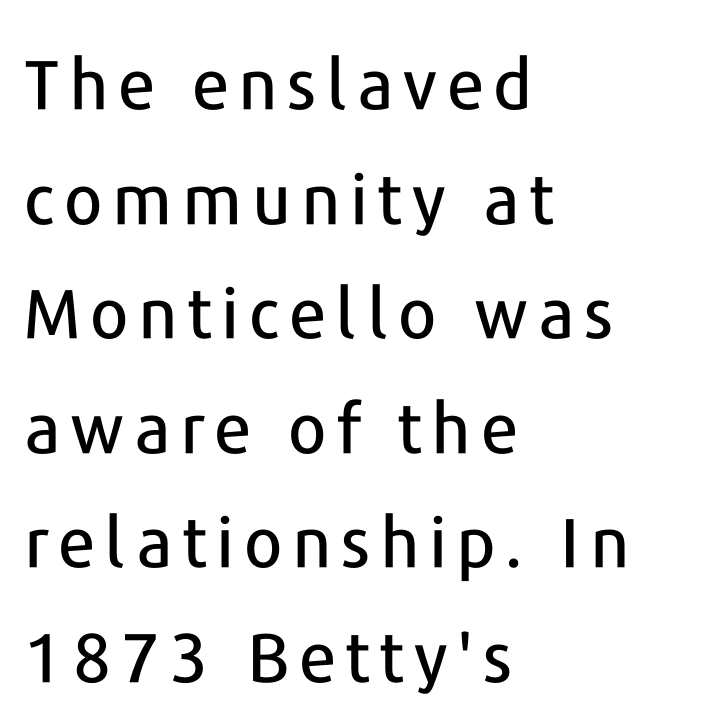
{"serif": "no", "italic": "no", "width": "normal", "stroke_contrast": "low", "x_height": "medium", "monospaced": "no", "underline": "no", "align": "left", "line_spacing": "normal", "line_spacing_ratio": 1.66, "glyph_px": 69}
